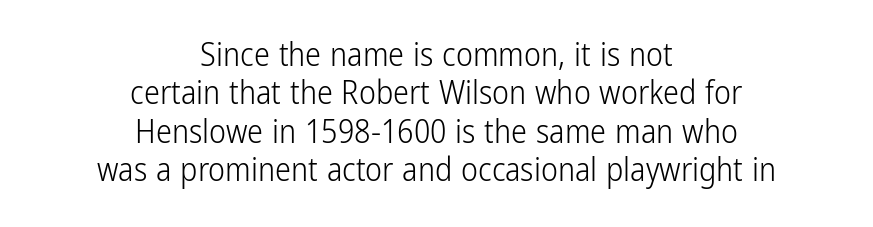
Q: Is the text bold? A: No.
Q: Is the text italic (slanted)? A: No, it is upright.
Q: Is the typeface a serif or a sans-serif typeface? A: Sans-serif.
Q: Is the text underlined? A: No.
Q: How is the paragraph aligned? A: Centered.
Q: Is the spacing between letters normal or unusually wide? A: Normal.
Q: Width (condensed, normal, or wide)? A: Condensed.
Q: Stroke contrast? A: Low.
Q: x-height? A: Medium.
Q: Monospaced? A: No.
